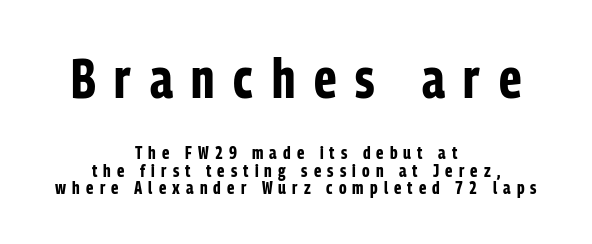
Q: Is the text bold? A: Yes.
Q: Is the text italic (slanted)? A: No, it is upright.
Q: Is the typeface a serif or a sans-serif typeface? A: Sans-serif.
Q: Is the text underlined? A: No.
Q: How is the paragraph aligned? A: Centered.
Q: Is the spacing between letters normal or unusually wide? A: Unusually wide.
Q: Is the spacing between lines tight, normal or loose? A: Tight.
Q: Which block of text is set in a larger size, the first (top) or the second (bottom)? A: The first (top) one.
Q: Width (condensed, normal, or wide)? A: Condensed.
Q: Stroke contrast? A: Low.
Q: x-height? A: Medium.
Q: Monospaced? A: No.
